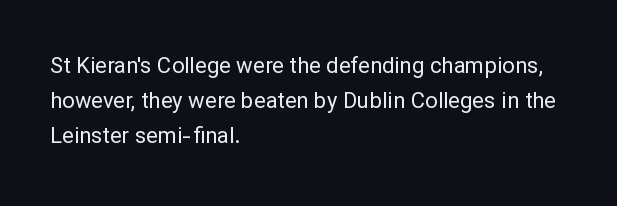
The image shows 22 px text type, upright; set left-aligned, normal line spacing (1.6x), normal letter spacing, not underlined.
